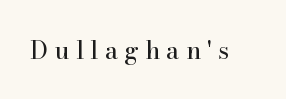
{"italic": "no", "bold": "no", "underline": "no", "letter_spacing": "wide", "letter_spacing_em": 0.25, "glyph_px": 25}
